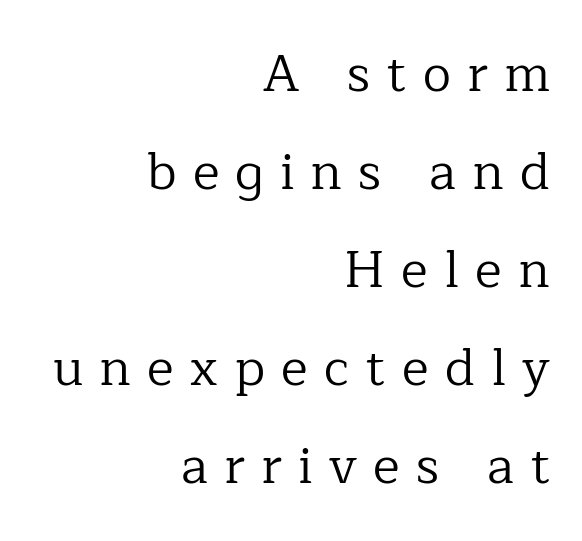
{"serif": "yes", "italic": "no", "bold": "no", "weight": "regular", "width": "normal", "stroke_contrast": "low", "x_height": "medium", "monospaced": "no", "underline": "no", "align": "right", "line_spacing": "loose", "line_spacing_ratio": 1.92, "letter_spacing": "wide", "letter_spacing_em": 0.32, "glyph_px": 51}
